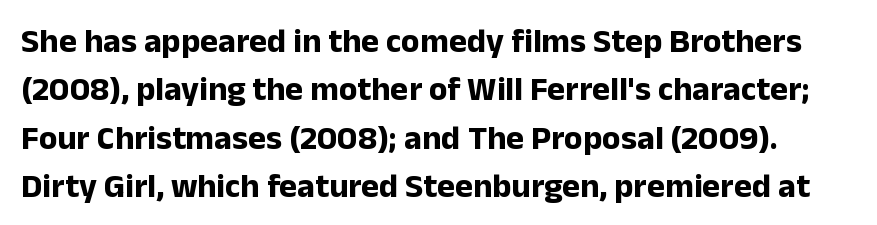
Descenders hang freely into open space. Each letter keeps its own natural width here, so spacing adapts to shape. Designer's note — italics off, roman on. Typesetter's note: full bold, strokes at maximum text heaviness. Students, observe: this is what conventionally led text looks like. The letters sit at their default tracking, neither squeezed nor spread.
